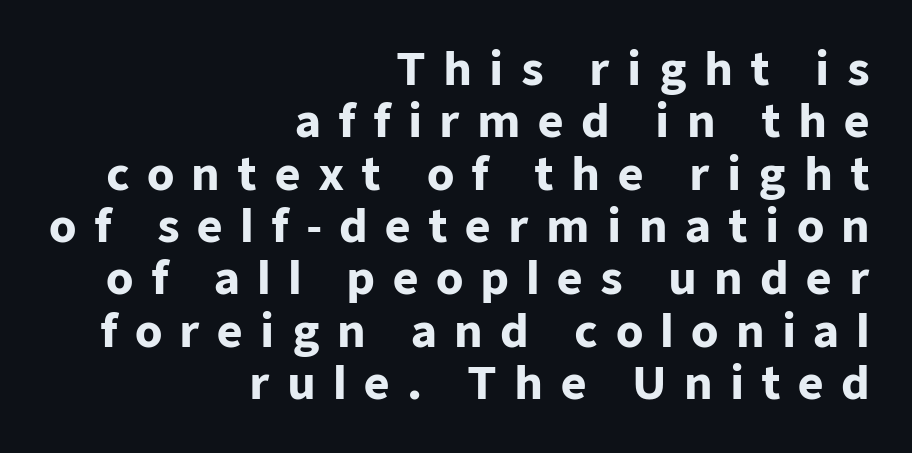
Quick note: underline off. You could not count columns in this text — the font is proportionally spaced. Characters follow at a spacing far wider than the type designer built in. The paragraph shown leans on its right margin. Nothing sits at the stroke ends, so this counts as sans-serif.
